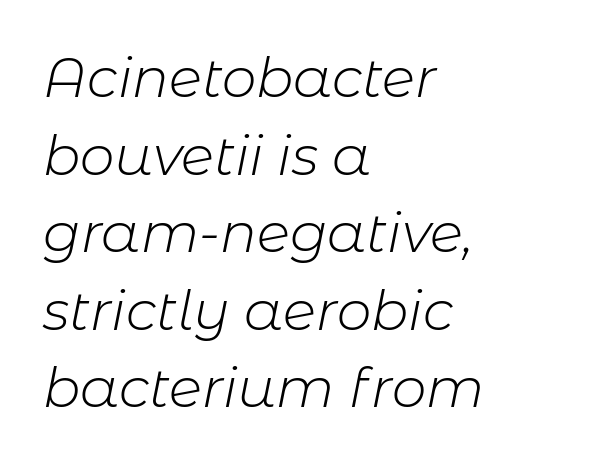
Q: Is the text bold? A: No.
Q: Is the text italic (slanted)? A: Yes, it leans right by about 11 degrees.
Q: Is the text underlined? A: No.
Q: How is the paragraph aligned? A: Left-aligned.
Q: Is the spacing between letters normal or unusually wide? A: Normal.
Q: Is the spacing between lines tight, normal or loose? A: Normal.
Q: Width (condensed, normal, or wide)? A: Normal.
Q: Stroke contrast? A: Low.
Q: x-height? A: Medium.
Q: Monospaced? A: No.
